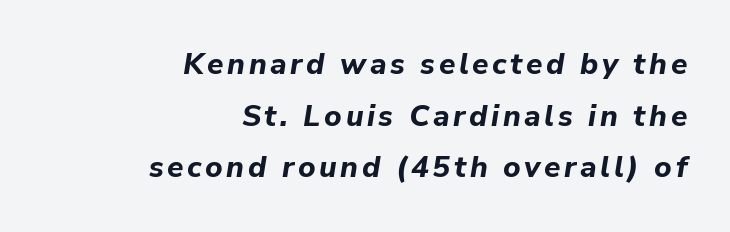
{"italic": "yes", "lean": "right", "slant_degrees": 9, "bold": "yes", "weight": "bold", "width": "normal", "stroke_contrast": "low", "x_height": "medium", "monospaced": "no", "underline": "no", "align": "right", "line_spacing_ratio": 1.72, "glyph_px": 30}
